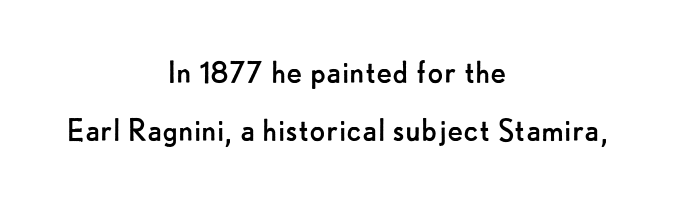
{"serif": "no", "italic": "no", "bold": "no", "weight": "regular", "width": "normal", "stroke_contrast": "low", "x_height": "small", "monospaced": "no", "underline": "no", "align": "center", "line_spacing": "normal", "line_spacing_ratio": 1.56, "letter_spacing": "normal", "letter_spacing_em": 0.0, "glyph_px": 37}
